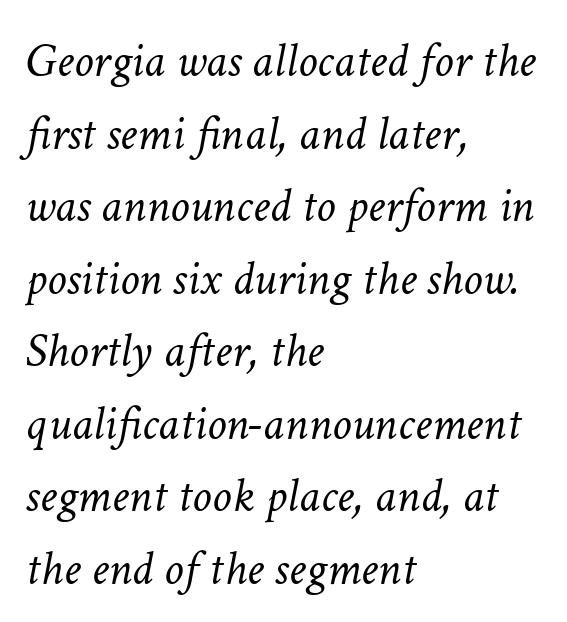
Q: Is the text bold? A: No.
Q: Is the text italic (slanted)? A: Yes, it leans right by about 11 degrees.
Q: Is the text underlined? A: No.
Q: How is the paragraph aligned? A: Left-aligned.
Q: Is the spacing between letters normal or unusually wide? A: Normal.
Q: Is the spacing between lines tight, normal or loose? A: Normal.
Q: Width (condensed, normal, or wide)? A: Normal.
Q: Stroke contrast? A: Low.
Q: x-height? A: Medium.
Q: Monospaced? A: No.
